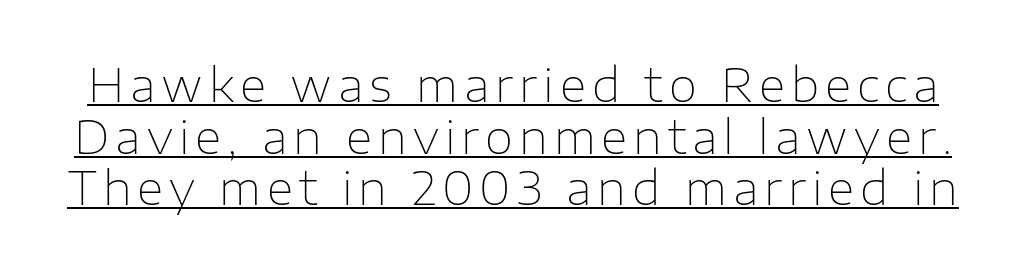
The strokes are not fattened; the text isn't bold. Unlike italic type, these characters show no tilt at all. In terms of letterform style, serifs are entirely absent. A typesetter would call this proportional, since set widths differ per character. These lines huddle together more closely than default settings would place them. The rendering uses the underline text-decoration.
